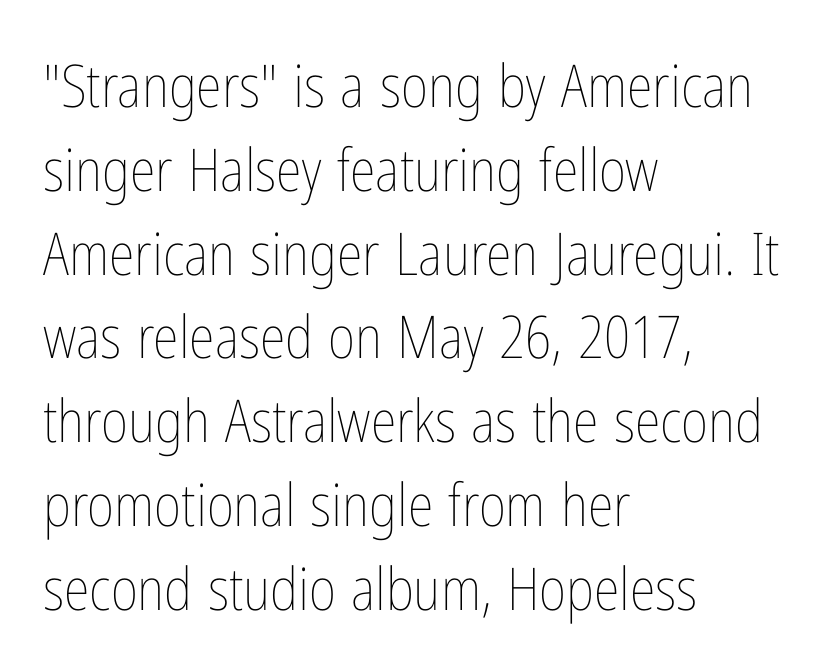
Q: Is the text bold? A: No.
Q: Is the text italic (slanted)? A: No, it is upright.
Q: Is the text underlined? A: No.
Q: How is the paragraph aligned? A: Left-aligned.
Q: Is the spacing between letters normal or unusually wide? A: Normal.
Q: Is the spacing between lines tight, normal or loose? A: Normal.
Q: Width (condensed, normal, or wide)? A: Condensed.
Q: Stroke contrast? A: Low.
Q: x-height? A: Medium.
Q: Monospaced? A: No.
